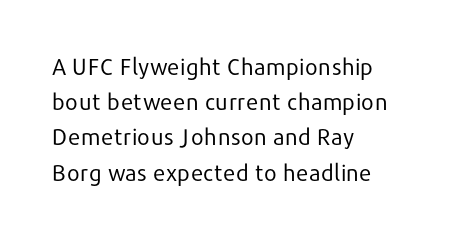
The image shows 23 px text type, upright; set left-aligned, normal line spacing (1.53x), normal letter spacing, not underlined.
